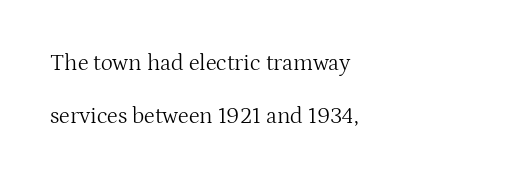
Characters remain perfectly vertical along every line. Bare-footed words on every line. The leading is generous, giving the passage an open texture. The typeface has the unassuming heft of standard copy or less. This rendering uses left alignment, leaving the right contour irregular.
